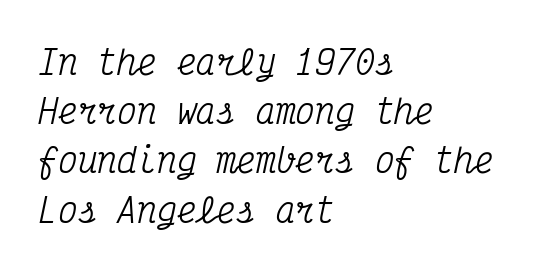
Are there feet on the stems? There are — it's a serif. Words appear dense and cohesive because spacing is normal. These lines are rendered in a fixed-pitch font. A typesetter would call this leading conventional body-copy spacing.
